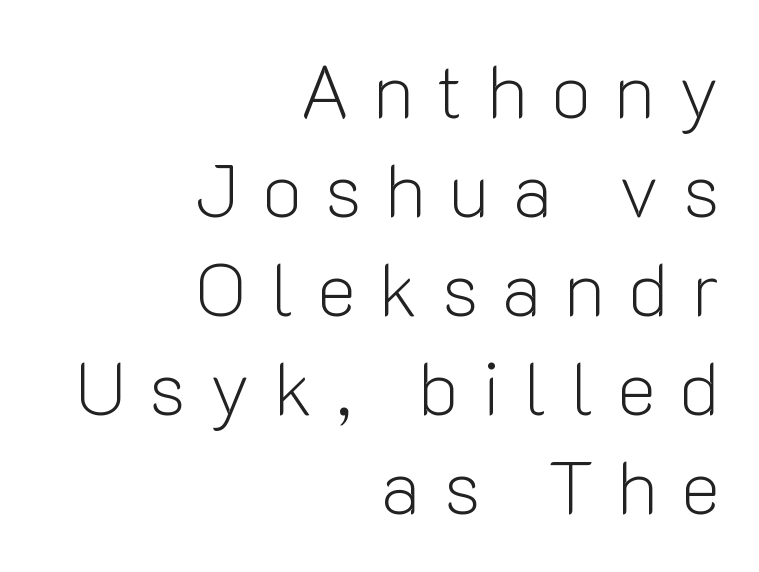
Q: Is the text bold? A: No.
Q: Is the text italic (slanted)? A: No, it is upright.
Q: Is the typeface a serif or a sans-serif typeface? A: Sans-serif.
Q: Is the text underlined? A: No.
Q: How is the paragraph aligned? A: Right-aligned.
Q: Is the spacing between letters normal or unusually wide? A: Unusually wide.
Q: Is the spacing between lines tight, normal or loose? A: Normal.
Q: Width (condensed, normal, or wide)? A: Normal.
Q: Stroke contrast? A: Low.
Q: x-height? A: Medium.
Q: Monospaced? A: No.
